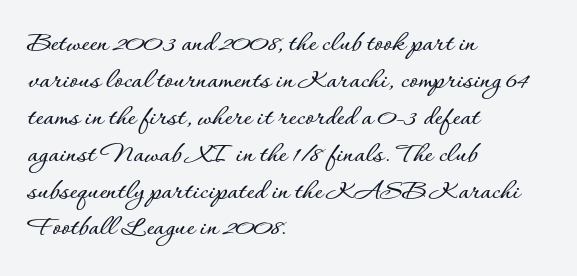
Q: Is the text italic (slanted)? A: Yes.
Q: Is the text underlined? A: No.
Q: How is the paragraph aligned? A: Left-aligned.
Q: Is the spacing between letters normal or unusually wide? A: Normal.
Q: Width (condensed, normal, or wide)? A: Normal.
Q: Stroke contrast? A: Low.
Q: x-height? A: Small.
Q: Monospaced? A: No.
